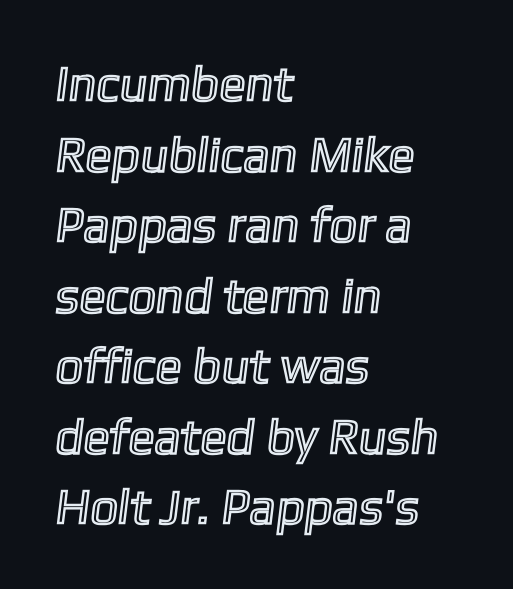
Q: Is the text underlined? A: No.
Q: How is the paragraph aligned? A: Left-aligned.
Q: Is the spacing between letters normal or unusually wide? A: Normal.
Q: Is the spacing between lines tight, normal or loose? A: Normal.
Q: Width (condensed, normal, or wide)? A: Normal.
Q: x-height? A: Medium.
Q: Monospaced? A: No.
